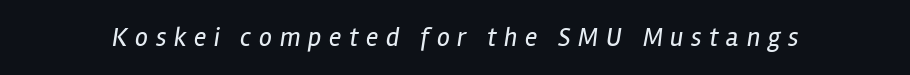
Weight: not bold — regular or lighter. The glyphs look as if they've been sheared to an angle. Each word looks stretched out because of the extra space between its letters. A clean baseline with only descenders dipping below it.
